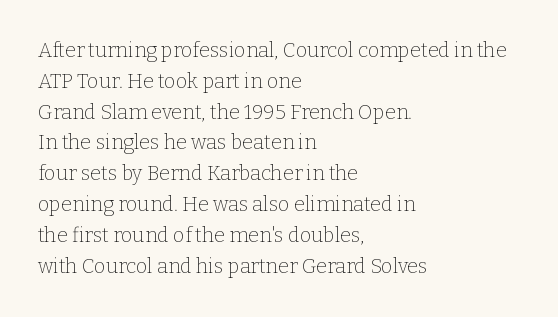
{"italic": "no", "bold": "no", "underline": "no", "align": "left", "line_spacing": "normal", "line_spacing_ratio": 1.54, "letter_spacing": "normal", "letter_spacing_em": 0.0, "glyph_px": 20}
